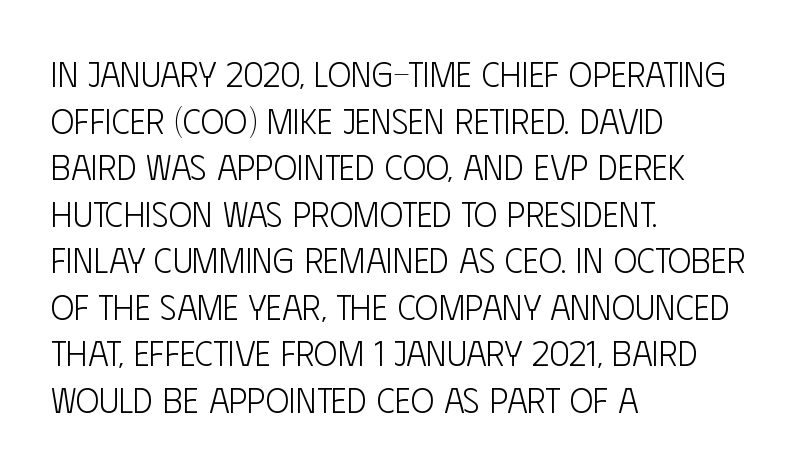
Q: Is the text bold? A: No.
Q: Is the text italic (slanted)? A: No, it is upright.
Q: Is the typeface a serif or a sans-serif typeface? A: Sans-serif.
Q: Is the text underlined? A: No.
Q: How is the paragraph aligned? A: Left-aligned.
Q: Is the spacing between letters normal or unusually wide? A: Normal.
Q: Is the spacing between lines tight, normal or loose? A: Normal.
Q: Width (condensed, normal, or wide)? A: Condensed.
Q: Stroke contrast? A: Low.
Q: x-height? A: Large.
Q: Monospaced? A: No.
